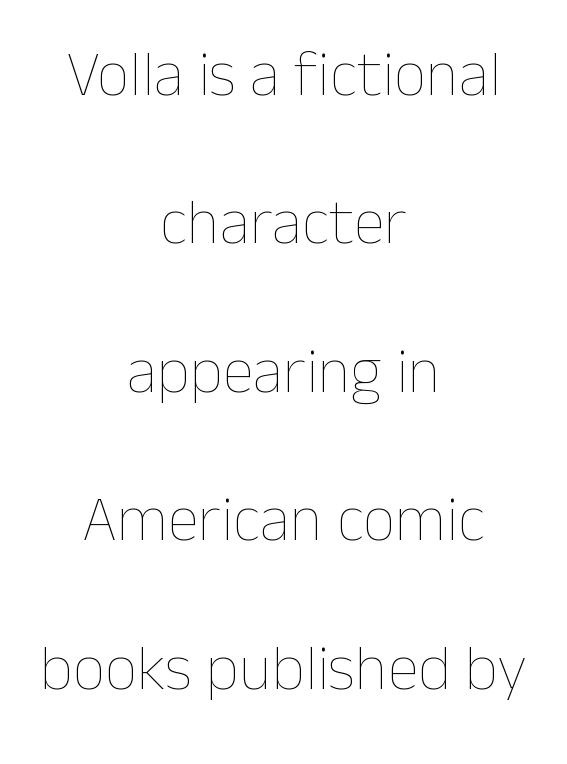
Q: Is the text bold? A: No.
Q: Is the text italic (slanted)? A: No, it is upright.
Q: Is the text underlined? A: No.
Q: How is the paragraph aligned? A: Centered.
Q: Is the spacing between letters normal or unusually wide? A: Normal.
Q: Is the spacing between lines tight, normal or loose? A: Loose.
Q: Width (condensed, normal, or wide)? A: Normal.
Q: Stroke contrast? A: Low.
Q: x-height? A: Medium.
Q: Monospaced? A: No.
